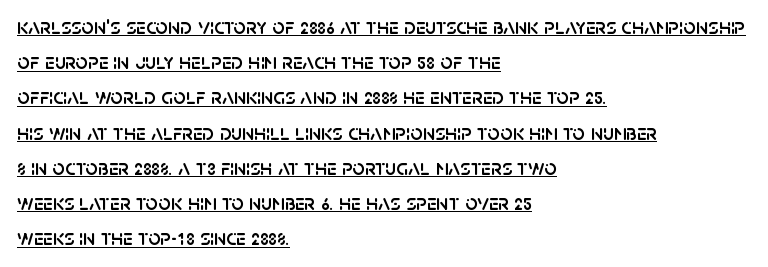
{"italic": "no", "underline": "yes", "align": "left", "line_spacing": "normal", "line_spacing_ratio": 1.6, "letter_spacing": "normal", "letter_spacing_em": 0.0, "glyph_px": 22}
